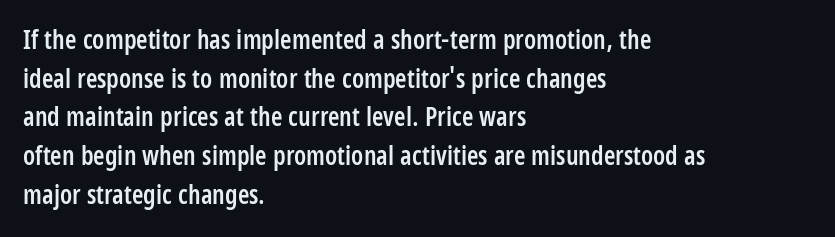
What stands out about the letter spacing? Nothing — it is the standard amount. Where is the straight margin? On the left. The glyphs are unaccompanied by any horizontal stroke below them. Is there any slant? The stems are plumb. The leading is moderate, giving the passage an even texture.
